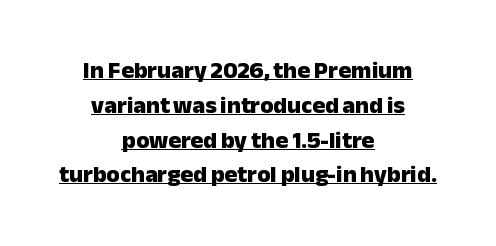
Horizontally, the lines are justified to the midpoint only. The specimen includes a rule beneath the text block's lines. Inter-character spacing is left at the font's built-in metrics. The lettering stays uniformly vertical, giving the passage a roman look. The sample has been set heavy, in full bold.
